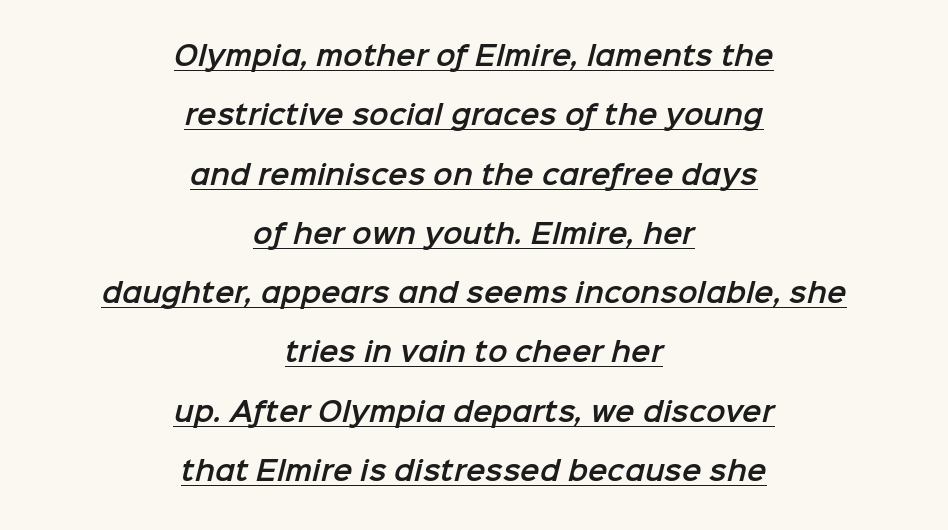
Q: Is the text underlined? A: Yes.
Q: How is the paragraph aligned? A: Centered.
Q: Is the spacing between letters normal or unusually wide? A: Normal.
Q: Is the spacing between lines tight, normal or loose? A: Loose.
